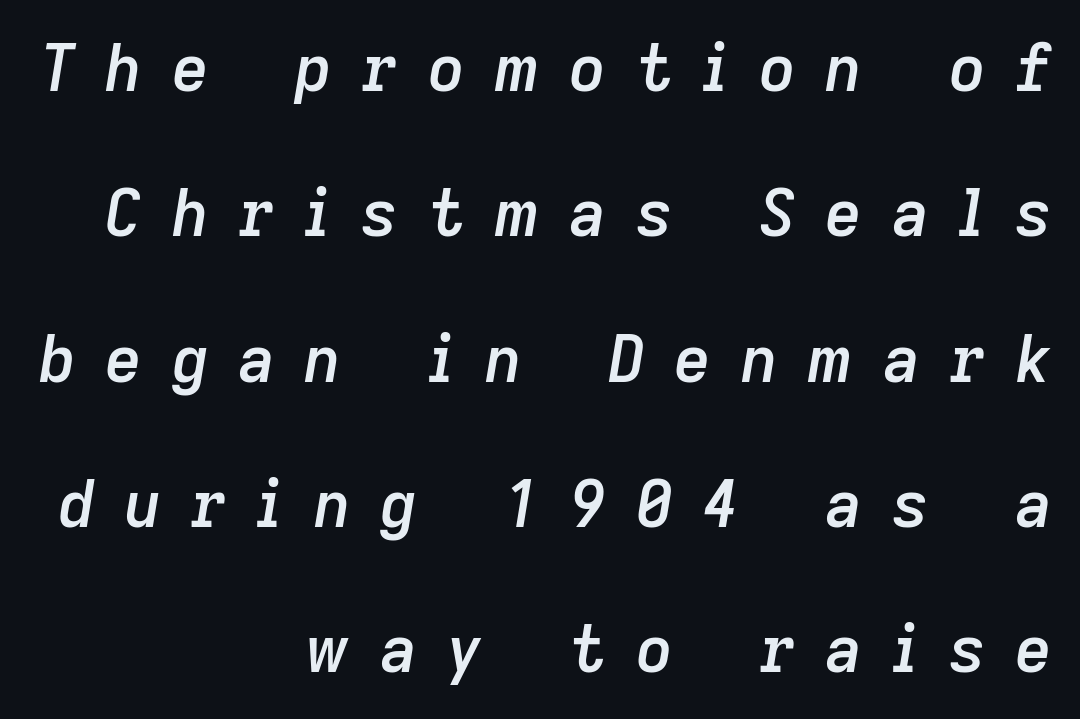
Q: Is the text bold? A: Semi-bold.
Q: Is the text italic (slanted)? A: Yes, it leans right by about 9 degrees.
Q: Is the text underlined? A: No.
Q: How is the paragraph aligned? A: Right-aligned.
Q: Is the spacing between letters normal or unusually wide? A: Unusually wide.
Q: Is the spacing between lines tight, normal or loose? A: Loose.
Q: Width (condensed, normal, or wide)? A: Normal.
Q: Stroke contrast? A: Low.
Q: x-height? A: Medium.
Q: Monospaced? A: No.
